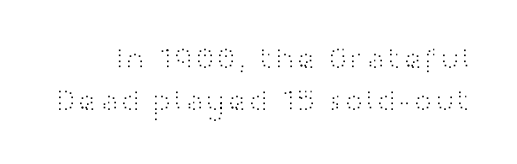
Q: Is the text bold? A: No.
Q: Is the text italic (slanted)? A: No, it is upright.
Q: Is the typeface a serif or a sans-serif typeface? A: Sans-serif.
Q: Is the text underlined? A: No.
Q: Is the spacing between letters normal or unusually wide? A: Normal.
Q: Is the spacing between lines tight, normal or loose? A: Normal.
Q: Width (condensed, normal, or wide)? A: Wide.
Q: Stroke contrast? A: High.
Q: x-height? A: Medium.
Q: Monospaced? A: No.
